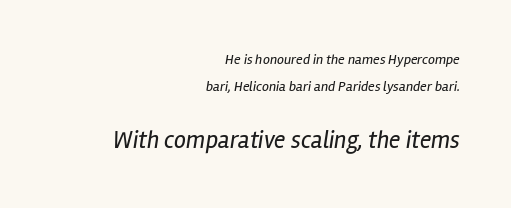
The image shows 24 px text type, italic (leaning right); set right-aligned, loose line spacing (1.96x), normal letter spacing, not underlined; the second (bottom) block is 1.71x larger.
